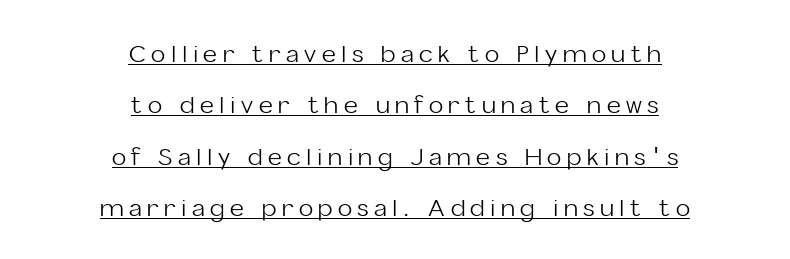
{"italic": "no", "bold": "no", "underline": "yes", "align": "center", "line_spacing": "loose", "line_spacing_ratio": 2.14, "letter_spacing": "wide", "letter_spacing_em": 0.23, "glyph_px": 24}
